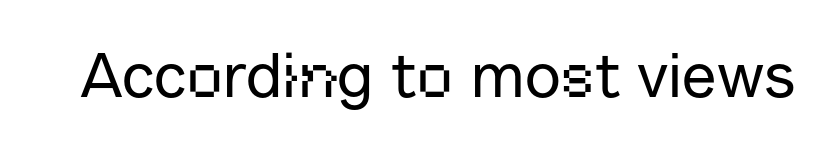
Q: Is the text italic (slanted)? A: No, it is upright.
Q: Is the typeface a serif or a sans-serif typeface? A: Sans-serif.
Q: Is the text underlined? A: No.
Q: Is the spacing between letters normal or unusually wide? A: Normal.
Q: Width (condensed, normal, or wide)? A: Normal.
Q: Stroke contrast? A: Low.
Q: x-height? A: Medium.
Q: Monospaced? A: No.
